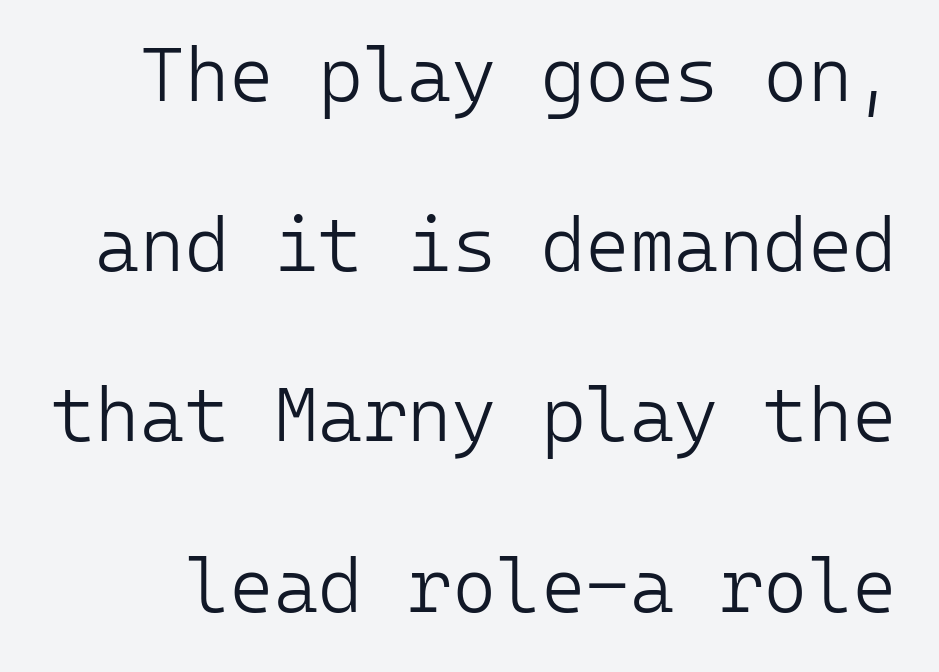
These lines stand farther apart than default settings would place them. The gap between lines stays unmarked. These lines keep a tight, regular rhythm from letter to letter. Monospaced: the letters line up in strict vertical columns. Caption: face not bold, strokes unweighted.
